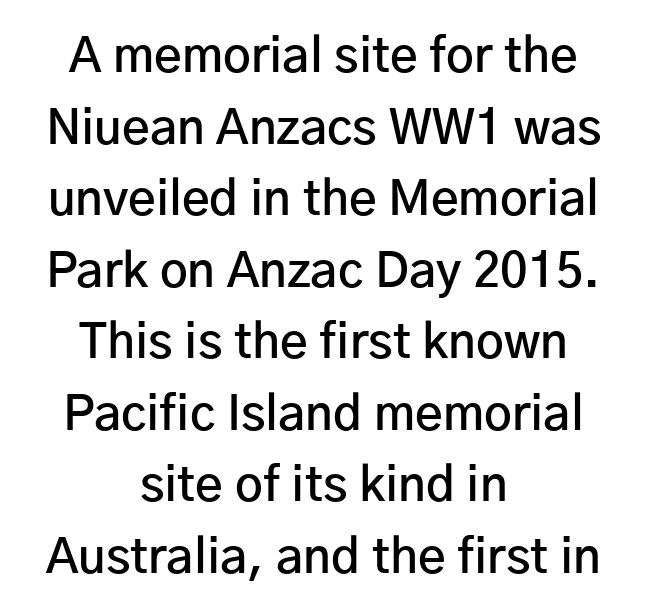
{"serif": "no", "italic": "no", "bold": "semi", "weight": "semibold", "width": "normal", "stroke_contrast": "low", "x_height": "medium", "monospaced": "no", "underline": "no", "align": "center", "line_spacing": "normal", "line_spacing_ratio": 1.49, "letter_spacing": "normal", "letter_spacing_em": 0.0, "glyph_px": 48}
